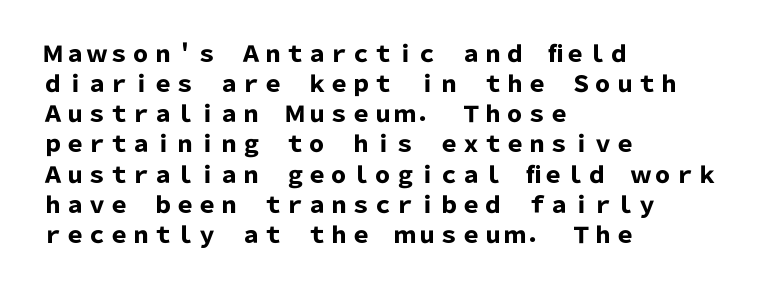
The paragraph shown leans on its left margin. This block has exactly the height ordinary leading produces. Italic: no, the glyphs are upright roman. The baseline area is clear.
